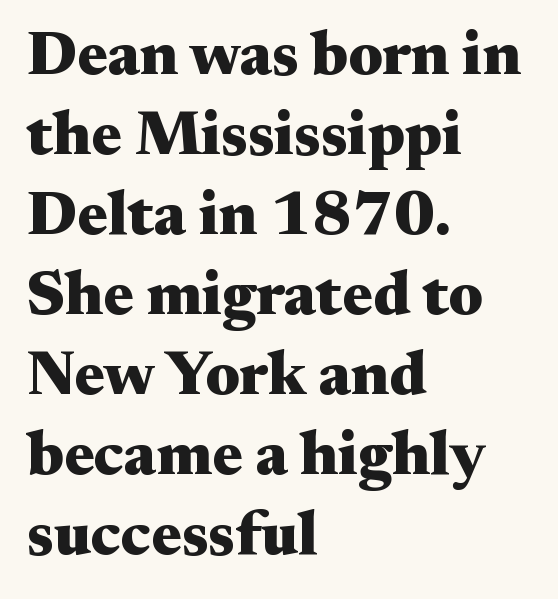
Q: Is the text bold? A: Yes.
Q: Is the text italic (slanted)? A: No, it is upright.
Q: Is the typeface a serif or a sans-serif typeface? A: Serif.
Q: Is the text underlined? A: No.
Q: How is the paragraph aligned? A: Left-aligned.
Q: Is the spacing between letters normal or unusually wide? A: Normal.
Q: Is the spacing between lines tight, normal or loose? A: Normal.
Q: Width (condensed, normal, or wide)? A: Wide.
Q: Stroke contrast? A: Medium.
Q: x-height? A: Small.
Q: Monospaced? A: No.
